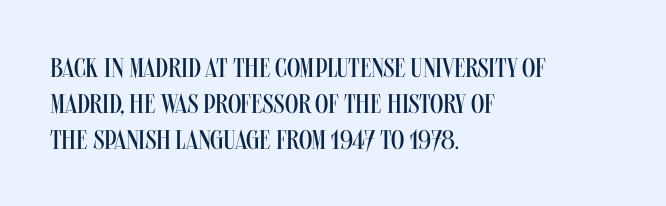
The image shows 27 px text type, upright; set left-aligned, normal line spacing (1.34x), normal letter spacing, not underlined.
